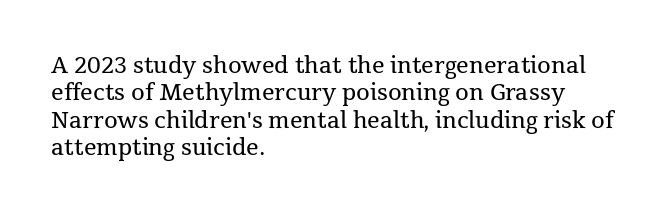
{"italic": "no", "bold": "no", "underline": "no", "align": "left", "line_spacing": "normal", "line_spacing_ratio": 1.25, "letter_spacing": "normal", "letter_spacing_em": 0.0, "glyph_px": 22}
